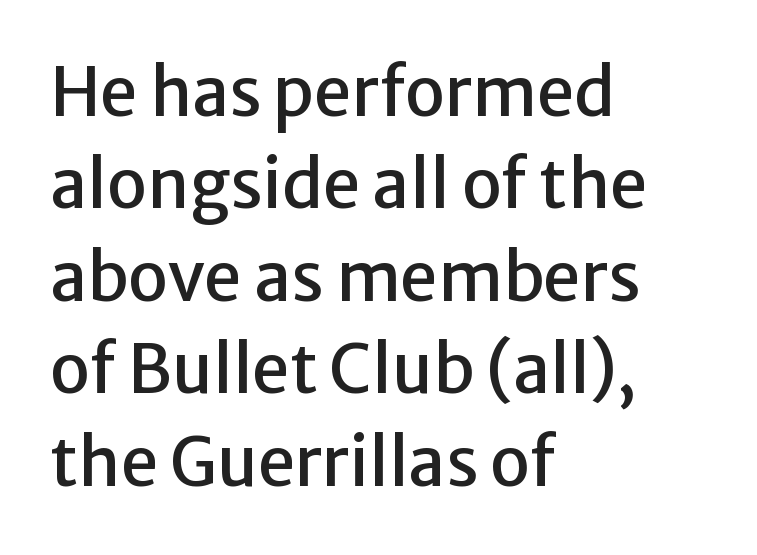
A student would call this left alignment; a typographer would say flush left, rag right. The type sits square on the baseline with zero lean. Is the letter spacing exaggerated? No — it looks like the ordinary default. Has an underline been added? It has not. A typesetter would label this face a sans. Each letter keeps its own natural width here, so spacing adapts to shape.
